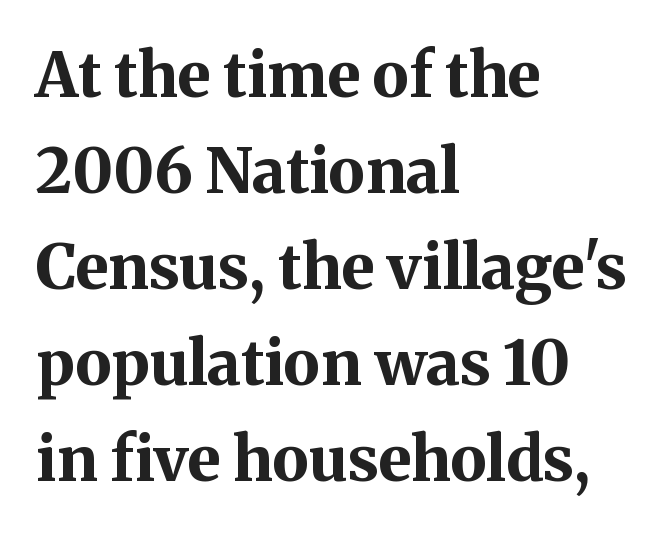
{"serif": "yes", "italic": "no", "bold": "yes", "weight": "bold", "width": "normal", "stroke_contrast": "medium", "x_height": "medium", "monospaced": "no", "underline": "no", "align": "left", "line_spacing": "normal", "line_spacing_ratio": 1.55, "letter_spacing": "normal", "letter_spacing_em": 0.0, "glyph_px": 62}
